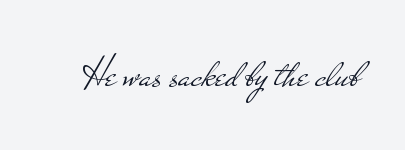
The image shows 45 px light, wide sans-serif type; set normal letter spacing, not underlined; low stroke contrast and a small x-height.
